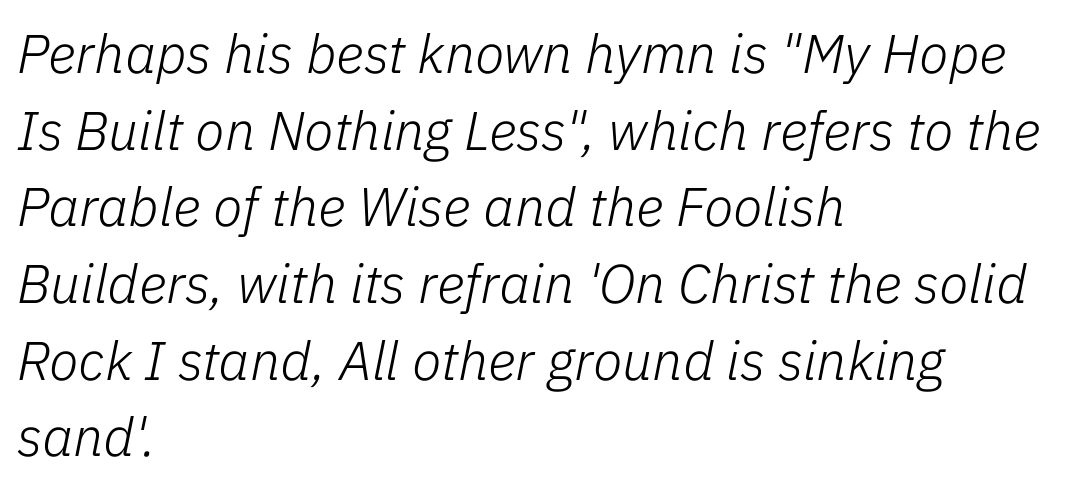
The image shows 54 px light type, italic (leaning right); set left-aligned, normal line spacing (1.42x), normal letter spacing, not underlined; low stroke contrast and a medium x-height.
